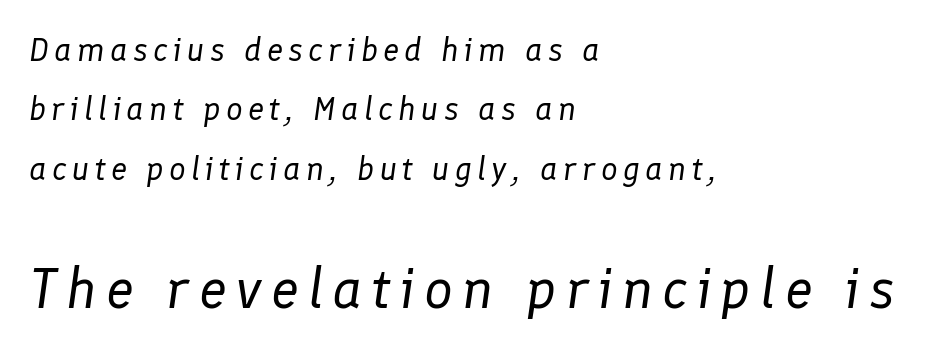
{"italic": "yes", "lean": "right", "slant_degrees": 8, "bold": "no", "weight": "regular", "width": "normal", "stroke_contrast": "low", "x_height": "medium", "monospaced": "no", "underline": "no", "align": "left", "line_spacing_ratio": 1.8, "larger_block": "second", "size_ratio": 1.73, "glyph_px": 57}
